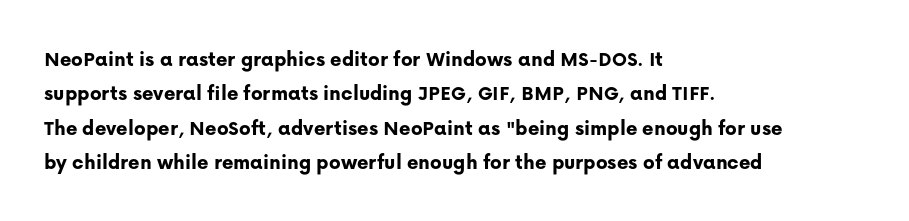
{"italic": "no", "bold": "yes", "underline": "no", "align": "left", "line_spacing": "normal", "line_spacing_ratio": 1.56, "letter_spacing": "normal", "letter_spacing_em": 0.0, "glyph_px": 22}
